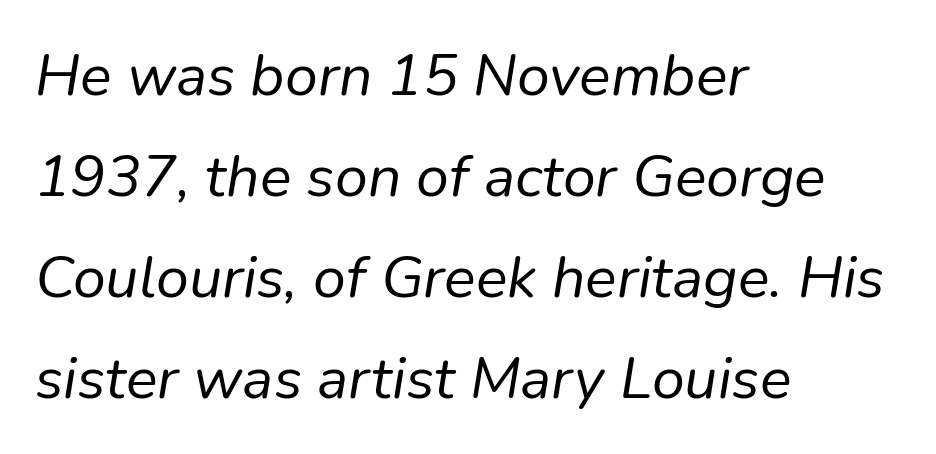
The image shows 59 px regular-weight type, italic (leaning right); set left-aligned, line spacing 1.71x, normal letter spacing, not underlined; low stroke contrast and a medium x-height.
